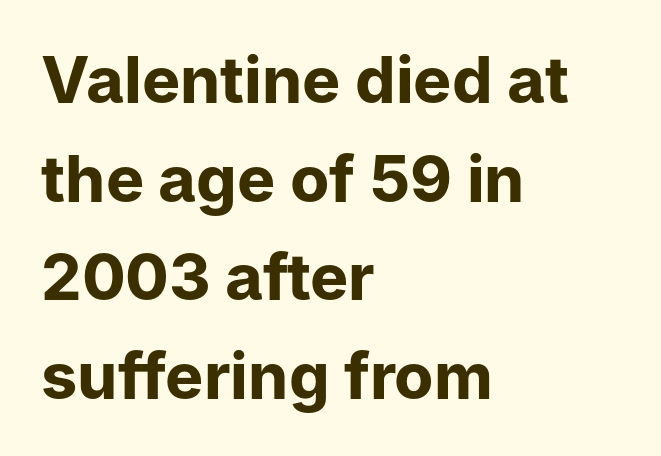
The image shows 64 px bold sans-serif type, upright; set left-aligned, normal line spacing (1.54x), normal letter spacing, not underlined; low stroke contrast and a medium x-height.
